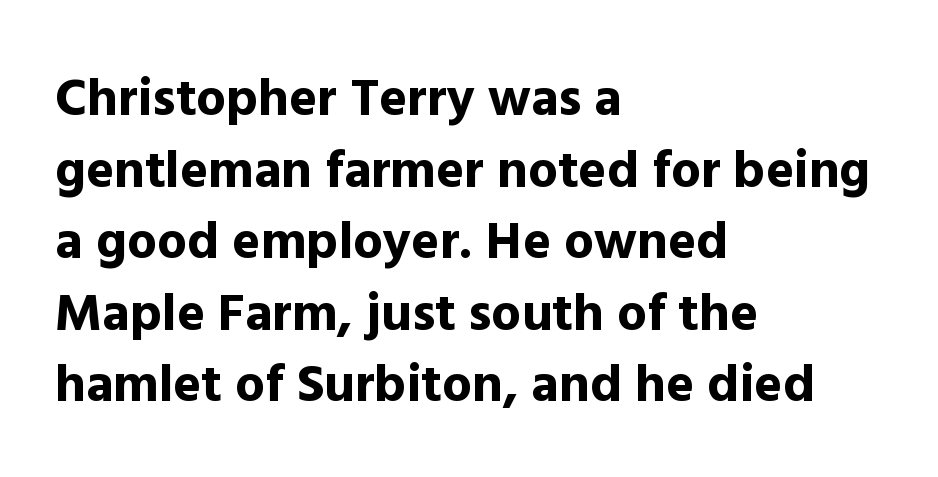
The image shows 53 px bold sans-serif type, upright; set left-aligned, normal line spacing (1.35x), normal letter spacing, not underlined; a medium x-height.
